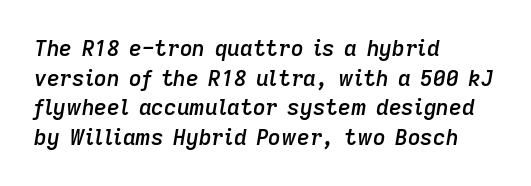
{"italic": "yes", "lean": "right", "slant_degrees": 9, "bold": "semi", "underline": "no", "align": "left", "line_spacing": "normal", "line_spacing_ratio": 1.35, "letter_spacing": "normal", "letter_spacing_em": 0.0, "glyph_px": 22}
